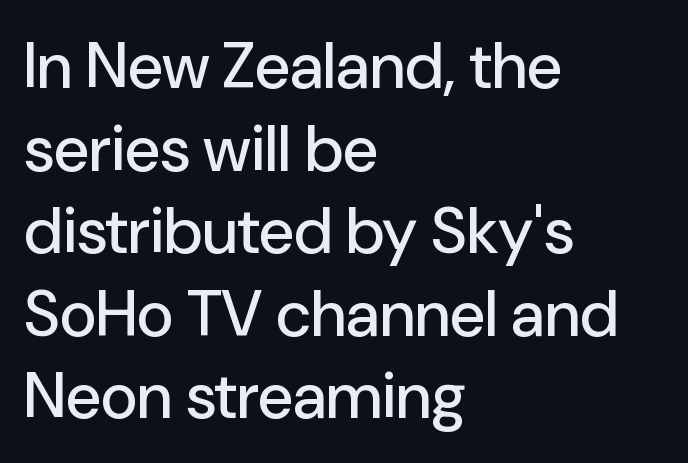
The image shows 64 px sans-serif type, upright; set left-aligned, normal line spacing (1.29x), normal letter spacing, not underlined; low stroke contrast and a medium x-height.
